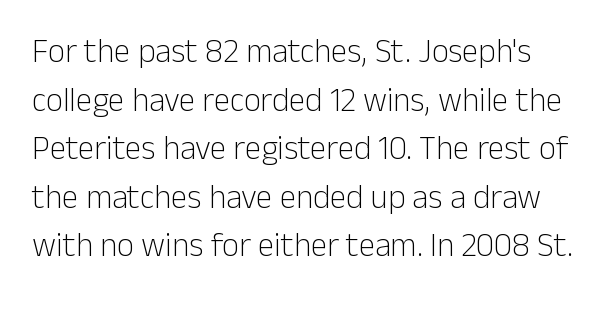
Only glyphs here, with clear space below each row. Type style note: lacks serifs. A typesetter would call this leading conventional body-copy spacing. No extra tracking has been applied to these lines.
